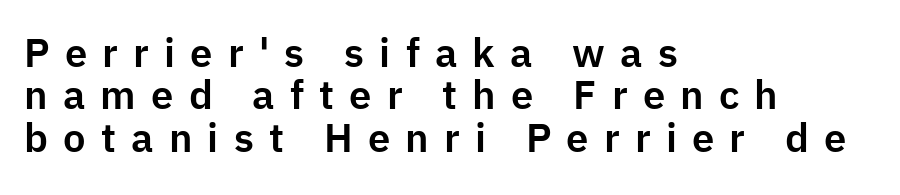
{"serif": "no", "italic": "no", "width": "normal", "stroke_contrast": "low", "x_height": "medium", "monospaced": "no", "underline": "no", "align": "left", "line_spacing": "tight", "line_spacing_ratio": 1.06, "letter_spacing": "wide", "letter_spacing_em": 0.38, "glyph_px": 40}
